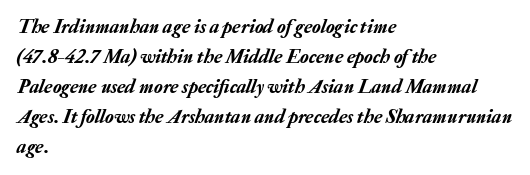
Interline gaps are of average width in this sample. Here the glyphs are tracked normally, forming tight word shapes. Descender tails drop into unmarked territory. Line starts are locked; line ends wander. The text carries the slant typical of an italic or oblique font.
